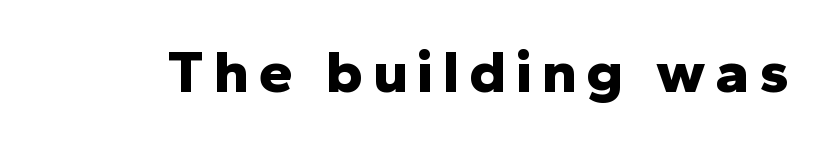
Q: Is the text bold? A: Yes.
Q: Is the text italic (slanted)? A: No, it is upright.
Q: Is the typeface a serif or a sans-serif typeface? A: Sans-serif.
Q: Is the text underlined? A: No.
Q: Width (condensed, normal, or wide)? A: Normal.
Q: Stroke contrast? A: Low.
Q: x-height? A: Medium.
Q: Monospaced? A: No.
